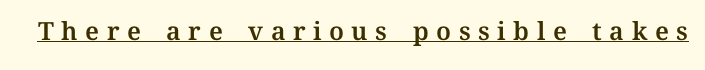
{"italic": "no", "underline": "yes", "letter_spacing": "wide", "letter_spacing_em": 0.3, "glyph_px": 25}
